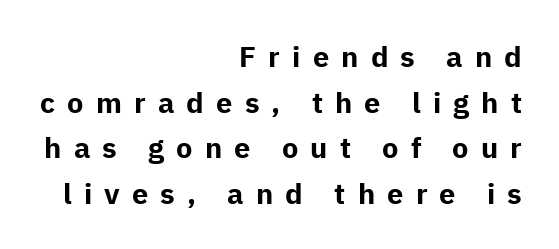
{"serif": "no", "italic": "no", "bold": "yes", "weight": "bold", "width": "normal", "stroke_contrast": "low", "x_height": "medium", "monospaced": "no", "underline": "no", "align": "right", "line_spacing": "normal", "line_spacing_ratio": 1.57, "letter_spacing": "wide", "letter_spacing_em": 0.42, "glyph_px": 29}
